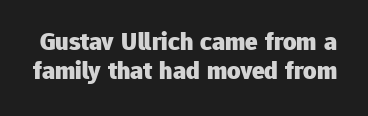
Q: Is the text bold? A: Yes.
Q: Is the text italic (slanted)? A: No, it is upright.
Q: Is the text underlined? A: No.
Q: Is the spacing between letters normal or unusually wide? A: Normal.
Q: Is the spacing between lines tight, normal or loose? A: Tight.
